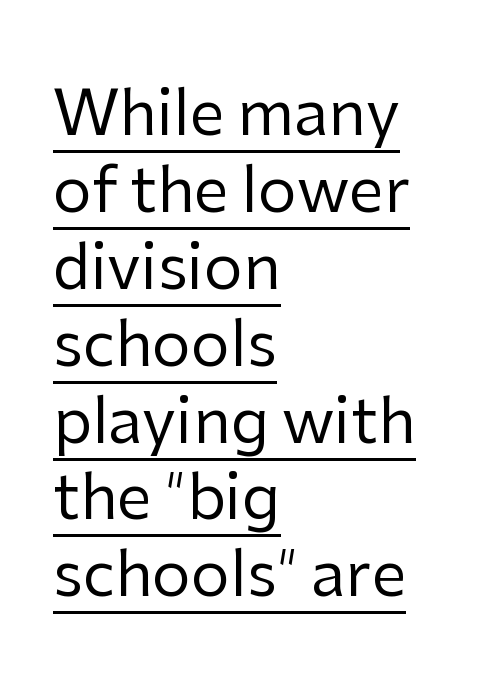
Is this a fixed-width face? No — the glyphs have proportional, varying widths. Letters have the restrained weight of plain body copy at most. What decoration does the sample have? An underline. The type sits square on the baseline with zero lean. One-word summary of the alignment: left. This is sans-serif lettering, the kind often seen on screens and signage.
